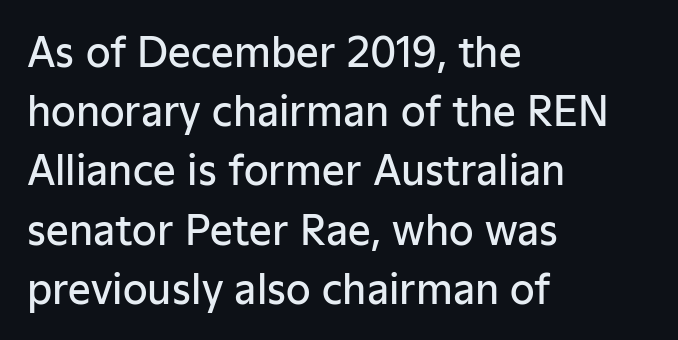
Whoever set this chose a conventional vertical rhythm. A typesetter would call this zero additional tracking. Posture: straight, roman, zero tilt. Are there feet on the stems? There aren't — it's a sans.
